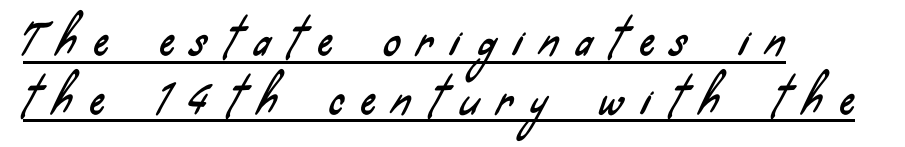
Q: Is the typeface a serif or a sans-serif typeface? A: Sans-serif.
Q: Is the text underlined? A: Yes.
Q: How is the paragraph aligned? A: Left-aligned.
Q: Is the spacing between letters normal or unusually wide? A: Unusually wide.
Q: Is the spacing between lines tight, normal or loose? A: Normal.
Q: Width (condensed, normal, or wide)? A: Condensed.
Q: Stroke contrast? A: Low.
Q: x-height? A: Small.
Q: Monospaced? A: No.
